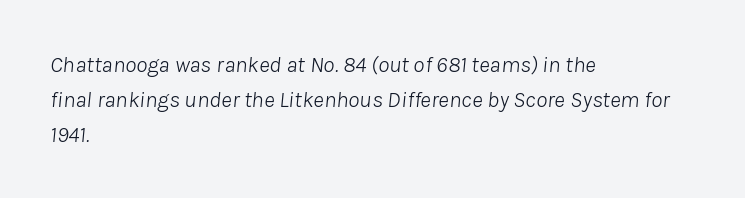
The image shows 23 px text type, italic (leaning right); set left-aligned, normal line spacing (1.52x), normal letter spacing, not underlined.
